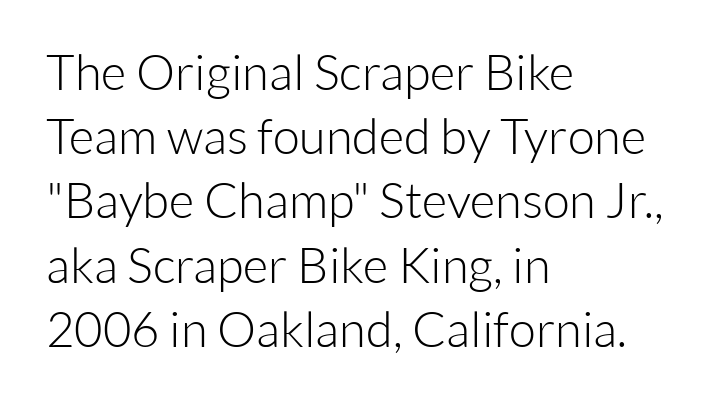
{"serif": "no", "italic": "no", "bold": "no", "weight": "light", "width": "normal", "stroke_contrast": "low", "x_height": "medium", "monospaced": "no", "underline": "no", "align": "left", "line_spacing": "normal", "line_spacing_ratio": 1.31, "letter_spacing": "normal", "letter_spacing_em": 0.0, "glyph_px": 49}
